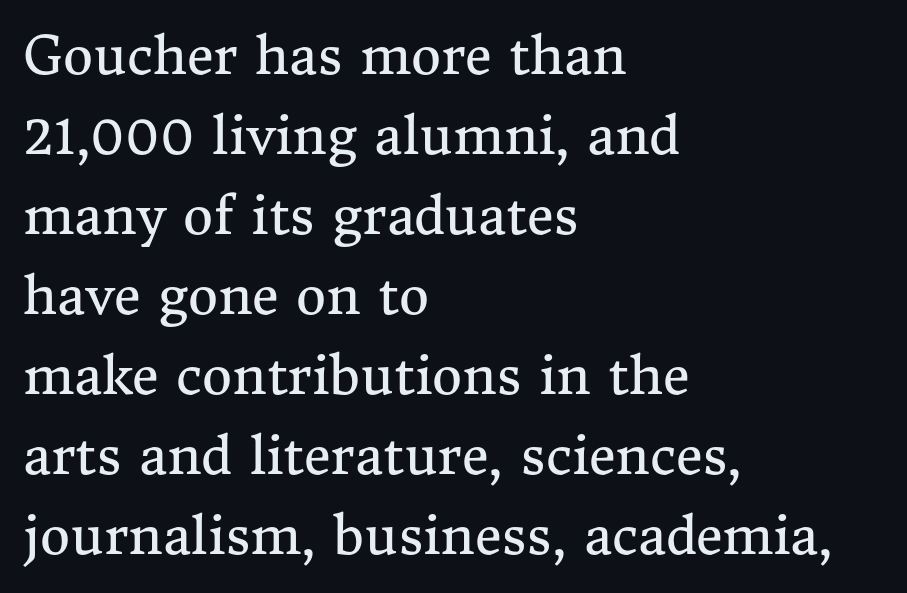
These lines are rendered in a variable-pitch font. Ordinary non-slanted type is in use. Horizontal alignment here is leftward, the default for most running prose. Are there feet on the stems? There are — it's a serif. Vertical spacing — default. The face looks like a standard text weight, possibly lighter.
